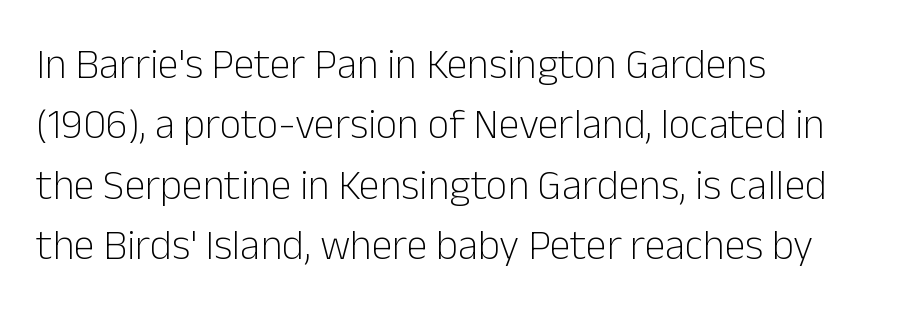
{"serif": "no", "italic": "no", "bold": "no", "weight": "light", "width": "normal", "stroke_contrast": "low", "x_height": "medium", "monospaced": "no", "underline": "no", "align": "left", "line_spacing": "normal", "line_spacing_ratio": 1.44, "letter_spacing": "normal", "letter_spacing_em": 0.0, "glyph_px": 42}
